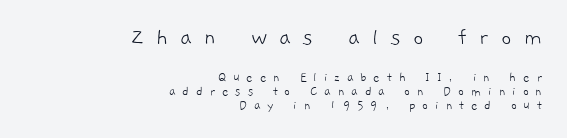
Q: Is the text bold? A: No.
Q: Is the text underlined? A: No.
Q: How is the paragraph aligned? A: Right-aligned.
Q: Is the spacing between letters normal or unusually wide? A: Unusually wide.
Q: Is the spacing between lines tight, normal or loose? A: Tight.
Q: Which block of text is set in a larger size, the first (top) or the second (bottom)? A: The first (top) one.
